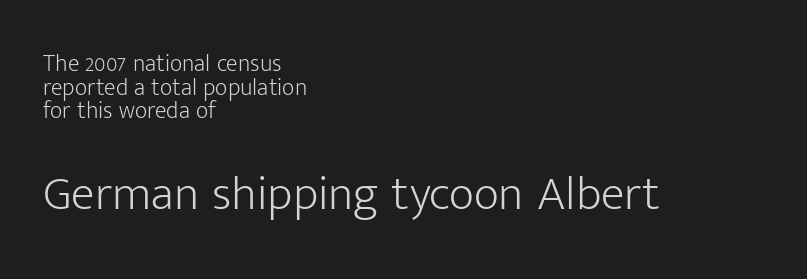
{"serif": "no", "italic": "no", "bold": "no", "weight": "light", "width": "normal", "stroke_contrast": "low", "x_height": "medium", "monospaced": "no", "underline": "no", "align": "left", "line_spacing": "tight", "line_spacing_ratio": 0.98, "letter_spacing": "normal", "letter_spacing_em": 0.0, "larger_block": "second", "size_ratio": 2.04, "glyph_px": 49}
